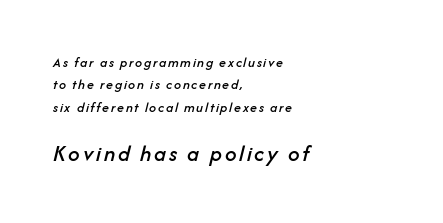
Q: Is the text italic (slanted)? A: Yes, it leans right by about 14 degrees.
Q: Is the text underlined? A: No.
Q: How is the paragraph aligned? A: Left-aligned.
Q: Is the spacing between lines tight, normal or loose? A: Normal.
Q: Which block of text is set in a larger size, the first (top) or the second (bottom)? A: The second (bottom) one.
